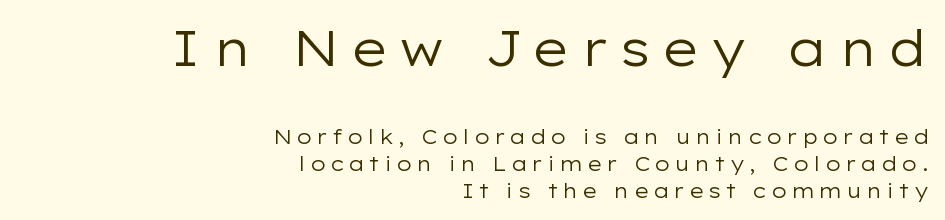
The lines in this sample share a right terminus and differ only in where they begin. Is this a fixed-width face? No — the glyphs have proportional, varying widths. Look at the glyph heights: the upper group is clearly the bigger setting. In terms of posture, this sample is upright. Compared with typical body copy, the letter spacing here is much looser. A typesetter would call this leading conventional body-copy spacing.
